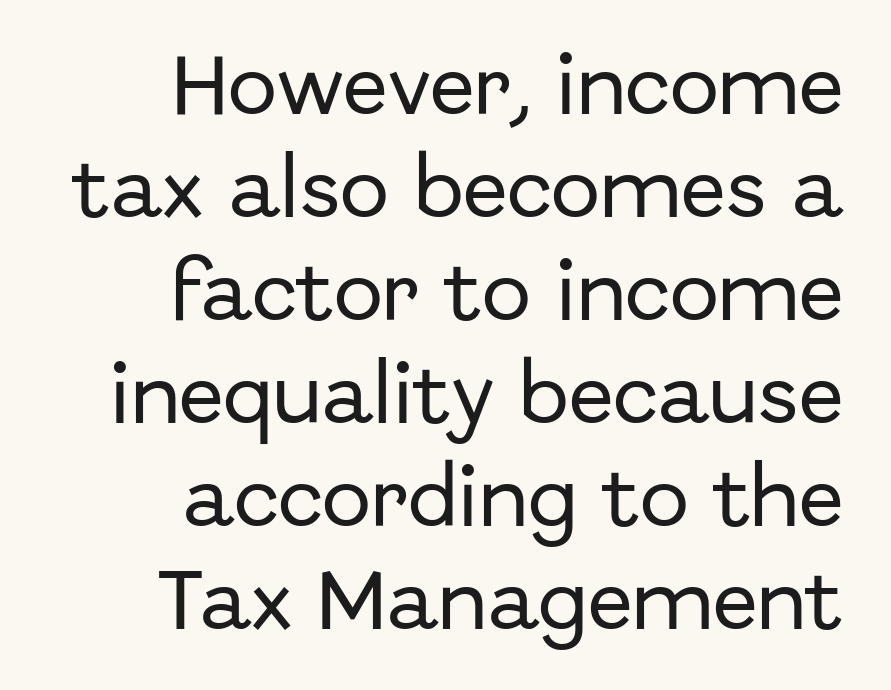
{"serif": "no", "italic": "no", "width": "normal", "stroke_contrast": "low", "x_height": "medium", "monospaced": "no", "underline": "no", "align": "right", "line_spacing": "normal", "line_spacing_ratio": 1.56, "letter_spacing": "normal", "letter_spacing_em": 0.0, "glyph_px": 66}
